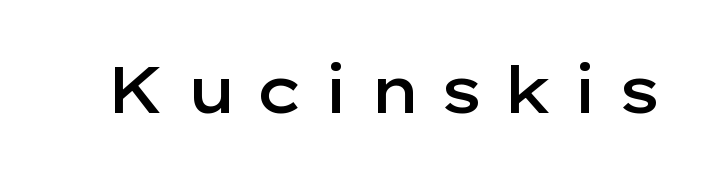
The image shows 64 px semibold, wide sans-serif type, upright; set unusually wide letter spacing (+0.26 em), not underlined; low stroke contrast and a medium x-height.
